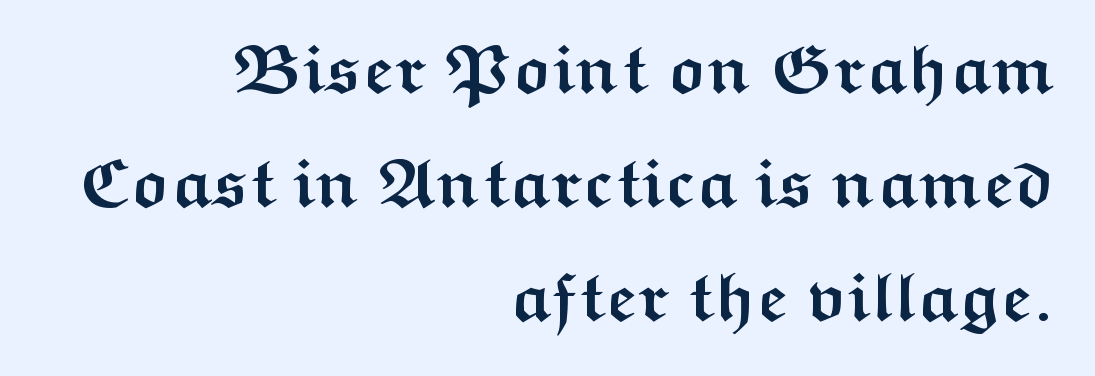
The image shows 69 px semibold, wide sans-serif type, upright; set right-aligned, normal line spacing (1.65x), normal letter spacing, not underlined; medium stroke contrast and a medium x-height.
